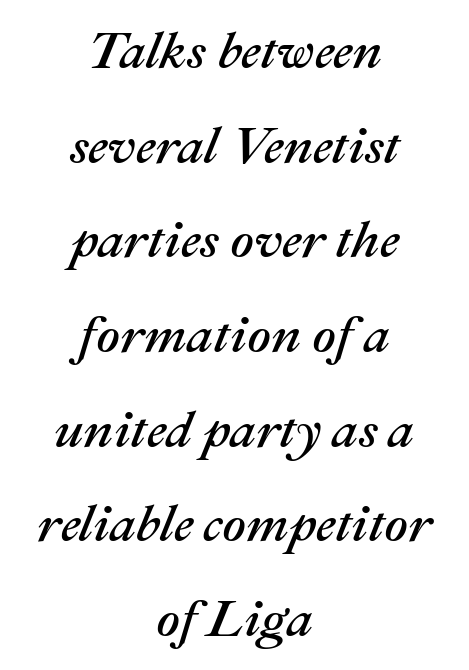
{"italic": "yes", "lean": "right", "slant_degrees": 22, "width": "normal", "stroke_contrast": "medium", "x_height": "medium", "monospaced": "no", "underline": "no", "align": "center", "line_spacing_ratio": 1.82, "letter_spacing": "normal", "letter_spacing_em": 0.0, "glyph_px": 52}
